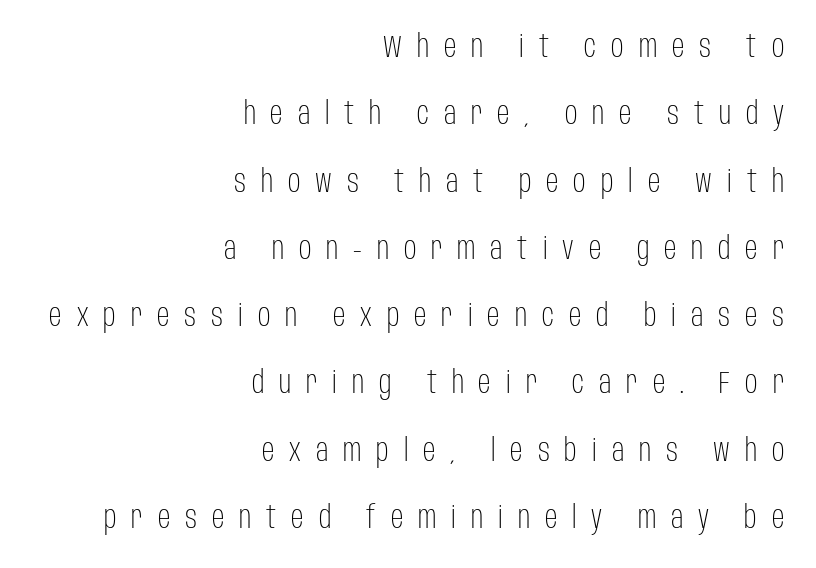
The image shows 31 px light, condensed sans-serif type, upright; set right-aligned, loose line spacing (2.17x), unusually wide letter spacing (+0.48 em), not underlined; low stroke contrast and a large x-height.
